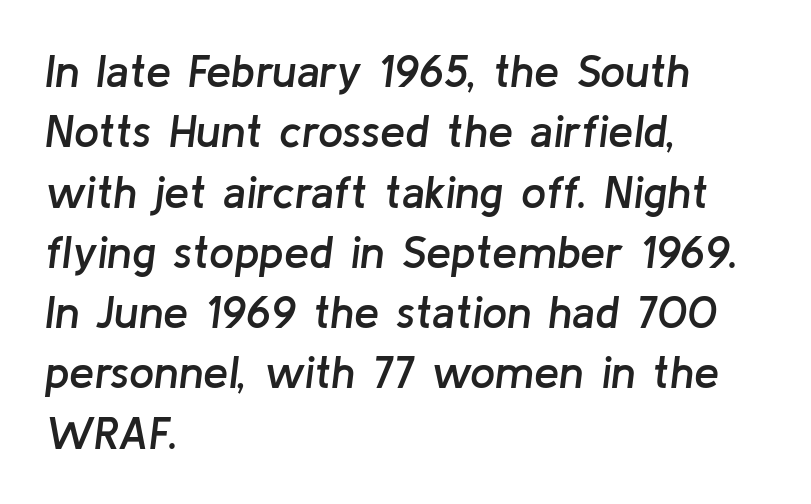
The image shows 45 px semibold type, italic (leaning right); set left-aligned, normal line spacing (1.34x), normal letter spacing, not underlined; low stroke contrast and a medium x-height.
